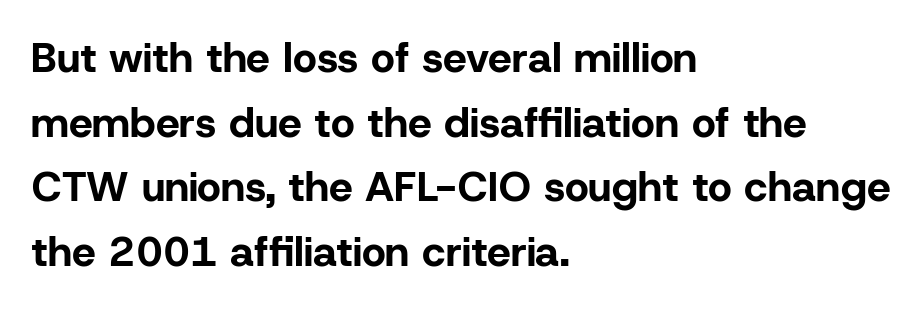
The image shows 42 px bold sans-serif type, upright; set left-aligned, normal line spacing (1.54x), normal letter spacing, not underlined; low stroke contrast and a medium x-height.
